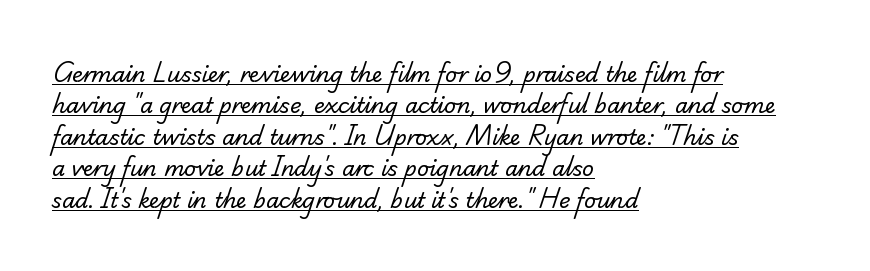
{"bold": "no", "underline": "yes", "align": "left", "line_spacing": "normal", "line_spacing_ratio": 1.5, "letter_spacing": "normal", "letter_spacing_em": 0.0, "glyph_px": 21}
